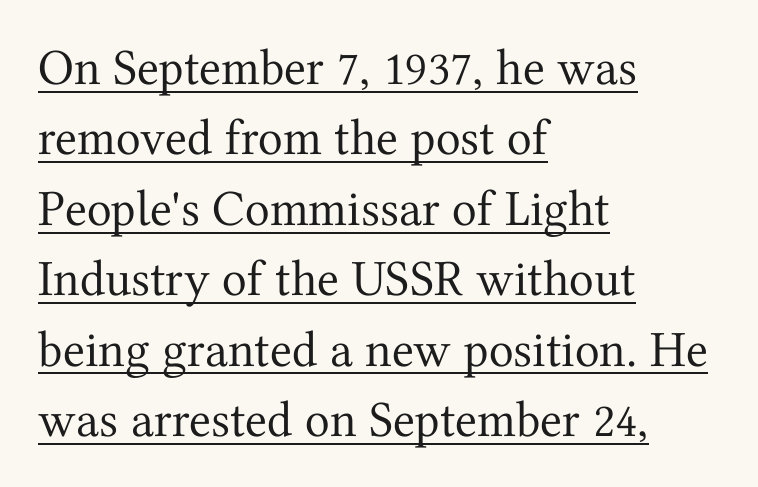
Q: Is the text bold? A: No.
Q: Is the text italic (slanted)? A: No, it is upright.
Q: Is the typeface a serif or a sans-serif typeface? A: Serif.
Q: Is the text underlined? A: Yes.
Q: How is the paragraph aligned? A: Left-aligned.
Q: Is the spacing between letters normal or unusually wide? A: Normal.
Q: Is the spacing between lines tight, normal or loose? A: Normal.
Q: Width (condensed, normal, or wide)? A: Normal.
Q: Stroke contrast? A: Medium.
Q: x-height? A: Medium.
Q: Monospaced? A: No.
